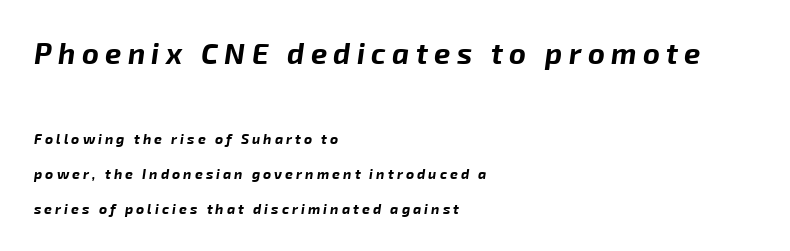
In CSS terms this would be text-align: left. Does the leading feel generous? Absolutely, it's lavish. The rendering shrinks the type as you move from the upper chunk to the lower. Is this a fixed-width face? No — the glyphs have proportional, varying widths. Strokes here are thick enough to call this a true bold. Type without underlining.
